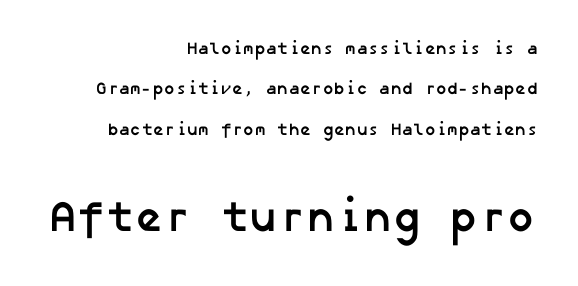
Type style note: lacks serifs. Honestly, there is no underline to notice here at all. A flush-right, rag-left setting is used for this passage. A great deal of white space separates one row of letters from the next. The passage shown has conventional tracking throughout.
